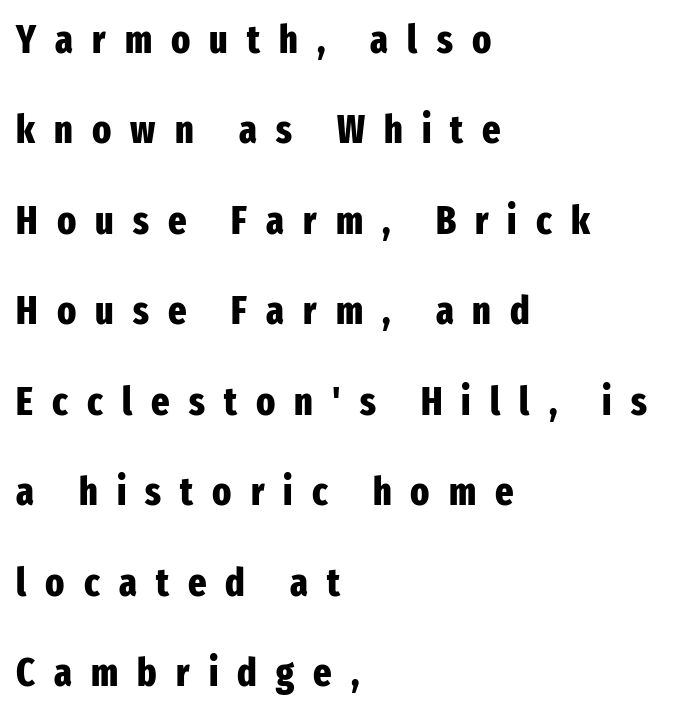
This rendering uses left alignment, leaving the right contour irregular. You could not count columns in this text — the font is proportionally spaced. The letters are spread apart with noticeably loose tracking. It's the straight-up-and-down kind of type. The string is rendered with underlining switched off. A typesetter would call this leading open, well beyond the default.
